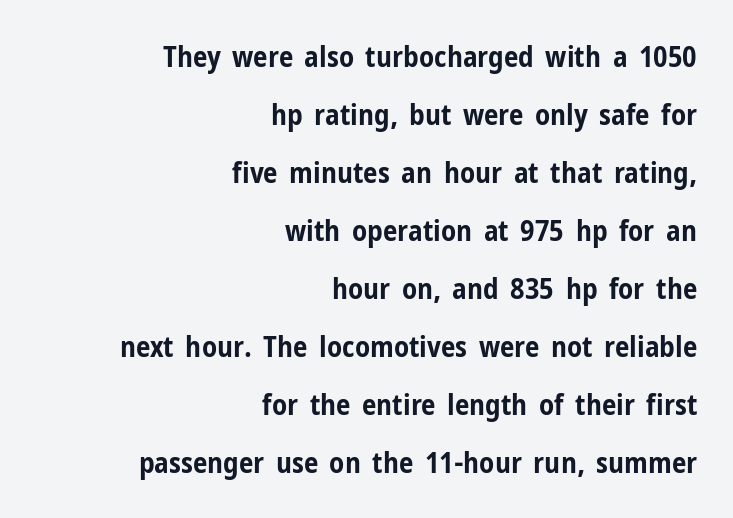
The image shows 29 px bold, condensed sans-serif type, upright; set right-aligned, loose line spacing (2.0x), normal letter spacing, not underlined; low stroke contrast and a medium x-height.
